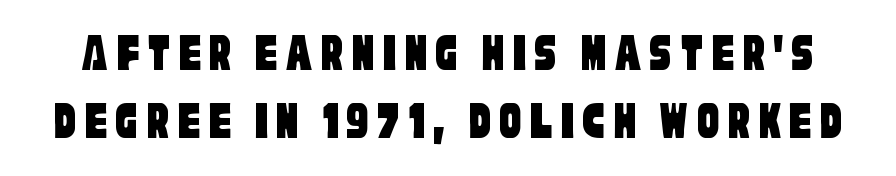
The image shows 56 px condensed sans-serif type; set line spacing 1.22x, not underlined; low stroke contrast and a large x-height.
